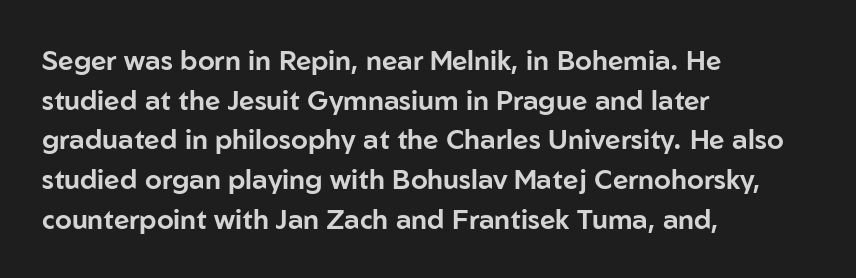
The image shows 27 px text type, upright; set left-aligned, normal line spacing (1.47x), normal letter spacing, not underlined.
